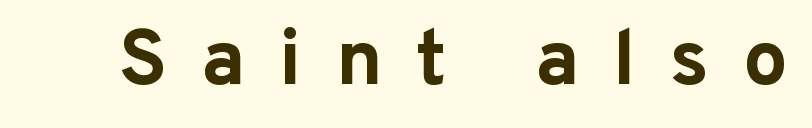
The font's upright variant was chosen for this text. Glance below the letters and you will spot only blank space. Typographically, this falls in the sans-serif category. Tracking value appears strongly positive — letters spread wide. I'd describe the lettering as bold — thick and assertive. Think of a printed novel: that variable character pitch is what you see here.
